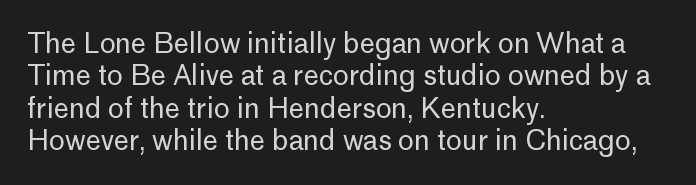
The image shows 27 px text type, upright; set left-aligned, line spacing 1.2x, normal letter spacing, not underlined.
